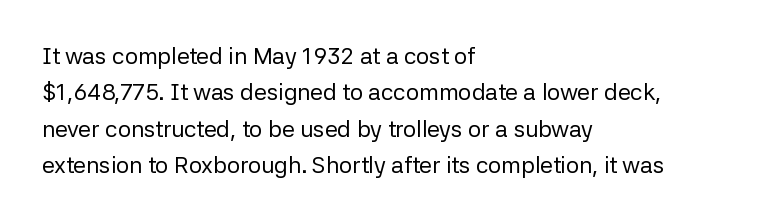
Q: Is the text bold? A: No.
Q: Is the text italic (slanted)? A: No, it is upright.
Q: Is the text underlined? A: No.
Q: How is the paragraph aligned? A: Left-aligned.
Q: Is the spacing between letters normal or unusually wide? A: Normal.
Q: Is the spacing between lines tight, normal or loose? A: Normal.
